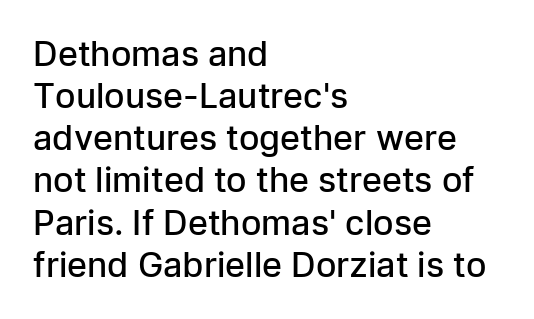
{"serif": "no", "italic": "no", "bold": "semi", "weight": "semibold", "width": "normal", "stroke_contrast": "low", "x_height": "medium", "monospaced": "no", "underline": "no", "align": "left", "line_spacing_ratio": 1.24, "letter_spacing": "normal", "letter_spacing_em": 0.0, "glyph_px": 34}
